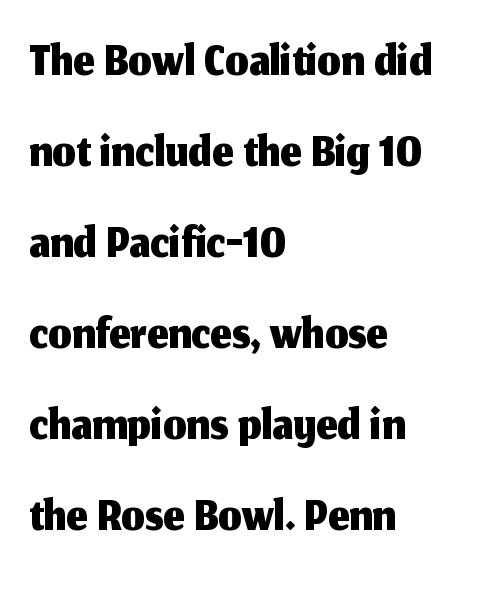
This sample uses an upright cut, with every glyph sitting square on the baseline. Tracking value appears to be zero — textbook default spacing. Unmarked baselines from the first word to the last. The rendering uses natural spacing where letterforms have individual widths. Serifs: no, the terminals of the letterforms are clean.
